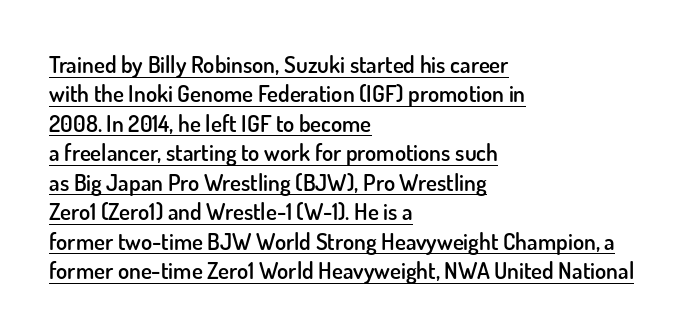
{"italic": "no", "bold": "semi", "underline": "yes", "align": "left", "line_spacing": "normal", "line_spacing_ratio": 1.28, "letter_spacing": "normal", "letter_spacing_em": 0.0, "glyph_px": 23}
